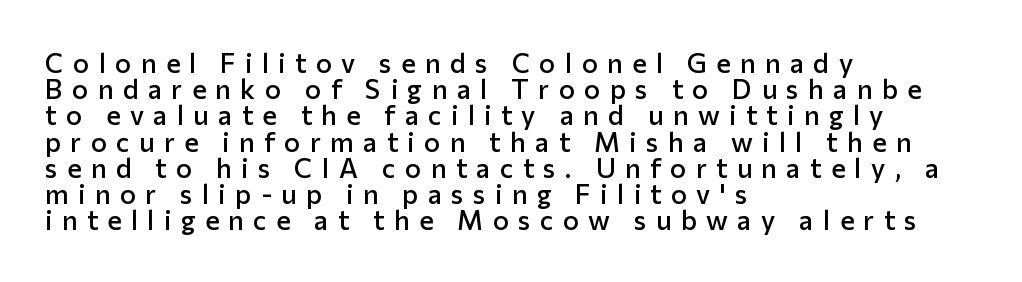
The image shows 27 px text type, upright; set left-aligned, tight line spacing (0.97x), unusually wide letter spacing (+0.35 em), not underlined.
